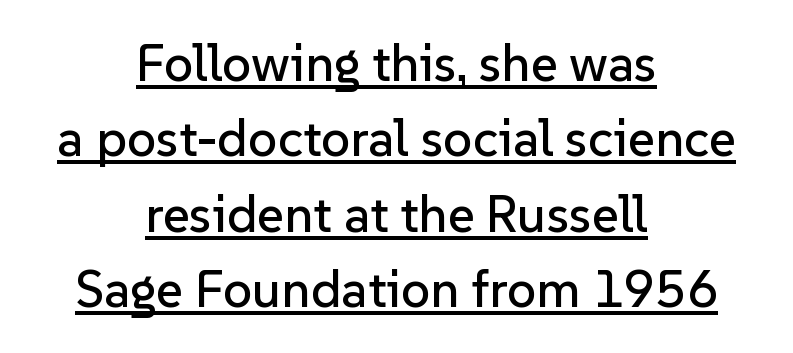
The image shows 52 px sans-serif type, upright; set centered, normal line spacing (1.45x), normal letter spacing, underlined; low stroke contrast and a medium x-height.
